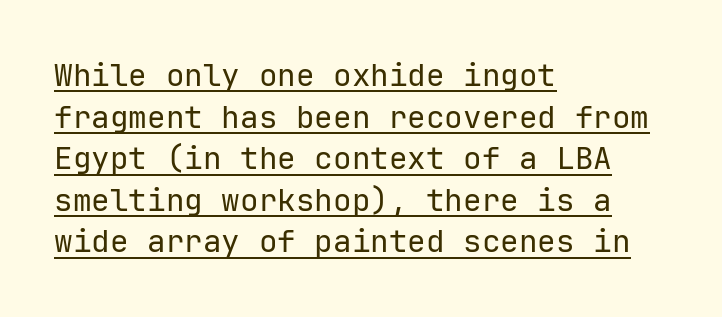
Q: Is the text bold? A: No.
Q: Is the text italic (slanted)? A: No, it is upright.
Q: Is the typeface a serif or a sans-serif typeface? A: Sans-serif.
Q: Is the text underlined? A: Yes.
Q: How is the paragraph aligned? A: Left-aligned.
Q: Is the spacing between letters normal or unusually wide? A: Normal.
Q: Is the spacing between lines tight, normal or loose? A: Normal.
Q: Width (condensed, normal, or wide)? A: Normal.
Q: Stroke contrast? A: Low.
Q: x-height? A: Medium.
Q: Monospaced? A: Yes.
